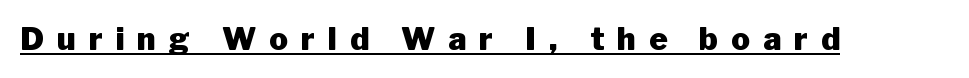
The image shows 31 px heavy sans-serif type, upright; set unusually wide letter spacing (+0.42 em), underlined; low stroke contrast and a medium x-height.
